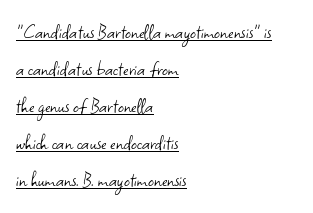
The rag falls on the right side of this text block. This block has exactly the height ordinary leading produces. Emphasis is given by a line drawn under the lettering. Weight: in the light-to-regular range.
